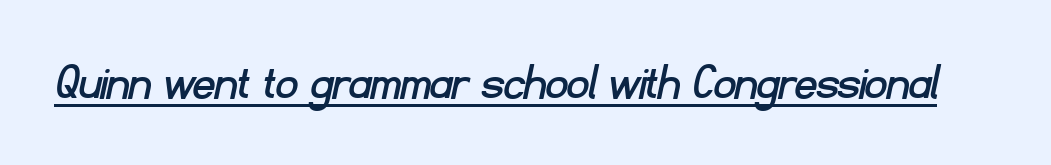
These lines are rendered in a variable-pitch font. The horizontal fit of the characters is conventional and even. In terms of letterform style, serifs are entirely absent. This is underlined copy, the kind a proofreader might mark for attention.
